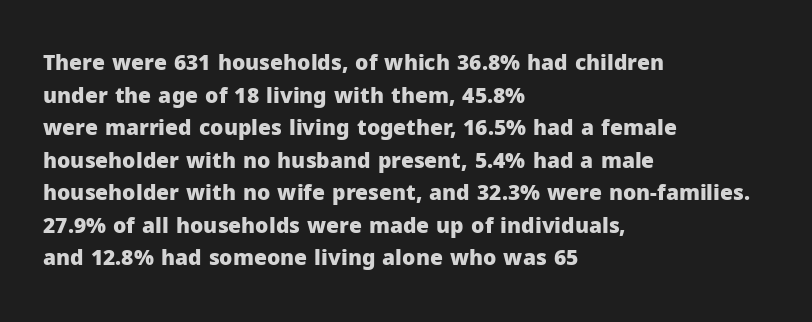
{"italic": "no", "bold": "yes", "underline": "no", "align": "left", "line_spacing": "normal", "line_spacing_ratio": 1.55, "letter_spacing": "normal", "letter_spacing_em": 0.0, "glyph_px": 21}
